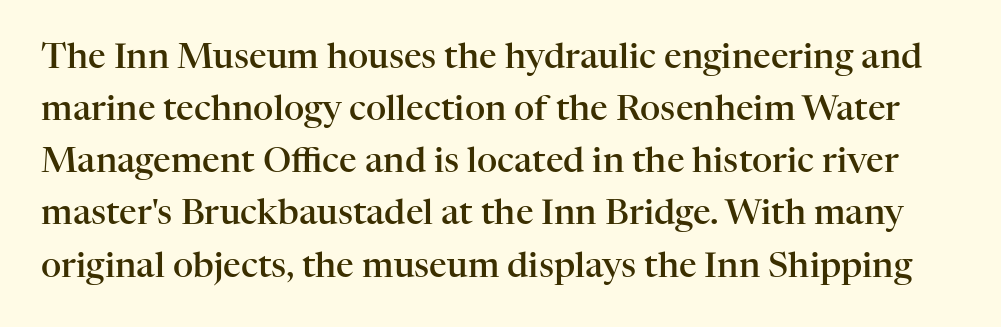
The image shows 35 px semibold serif type, upright; set normal line spacing (1.49x), normal letter spacing, not underlined; high stroke contrast and a medium x-height.
